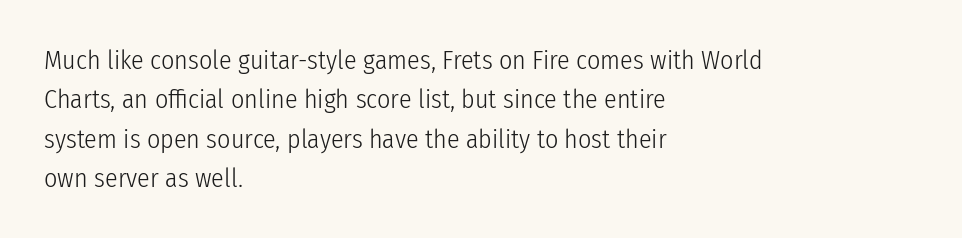
{"italic": "no", "bold": "no", "underline": "no", "align": "left", "line_spacing": "normal", "line_spacing_ratio": 1.51, "letter_spacing": "normal", "letter_spacing_em": 0.0, "glyph_px": 26}
